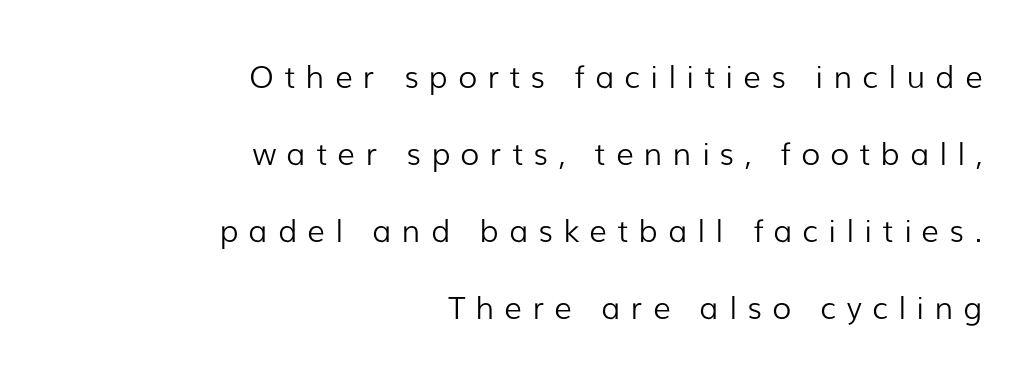
The image shows 31 px light sans-serif type, upright; set right-aligned, loose line spacing (2.48x), unusually wide letter spacing (+0.33 em), not underlined; low stroke contrast and a medium x-height.
